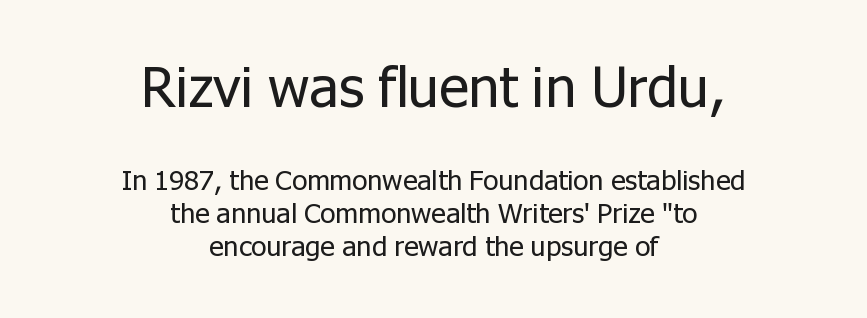
The image shows 57 px regular-weight sans-serif type, upright; set centered, line spacing 1.18x, normal letter spacing, not underlined; the first (top) block is 2.04x larger; low stroke contrast and a medium x-height.
